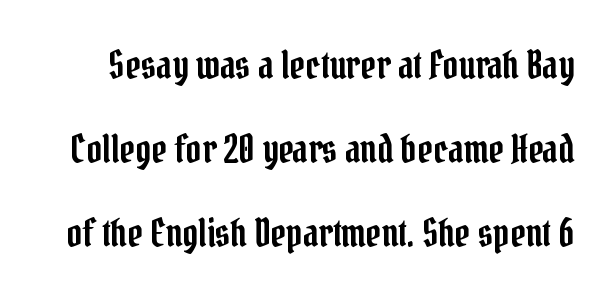
This sample uses a serif face. The lines are spread far apart with generous leading. The area under the type is left untouched. Quick note: not italic, upright. You could call the tracking neutral — neither tight nor loose. Think of a printed novel: that variable character pitch is what you see here.
